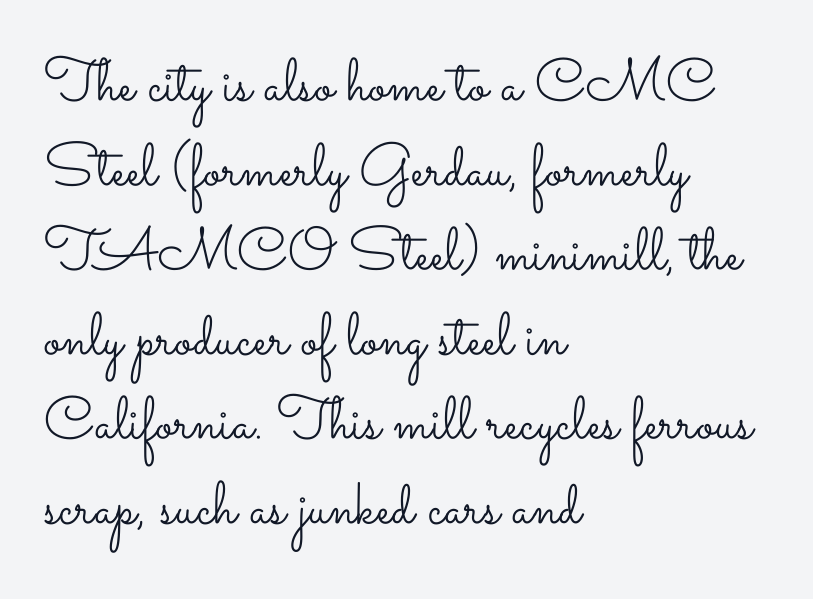
Q: Is the text bold? A: No.
Q: Is the text italic (slanted)? A: Yes.
Q: Is the text underlined? A: No.
Q: How is the paragraph aligned? A: Left-aligned.
Q: Is the spacing between letters normal or unusually wide? A: Normal.
Q: Is the spacing between lines tight, normal or loose? A: Normal.
Q: Width (condensed, normal, or wide)? A: Wide.
Q: Stroke contrast? A: Low.
Q: x-height? A: Small.
Q: Monospaced? A: No.
